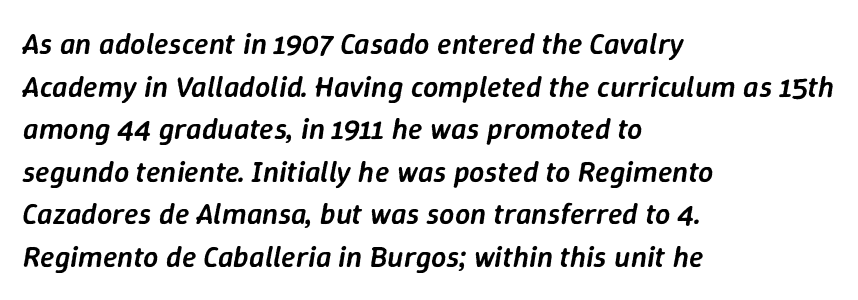
Q: Is the text bold? A: Semi-bold.
Q: Is the text italic (slanted)? A: Yes, it leans right by about 9 degrees.
Q: Is the text underlined? A: No.
Q: How is the paragraph aligned? A: Left-aligned.
Q: Is the spacing between letters normal or unusually wide? A: Normal.
Q: Is the spacing between lines tight, normal or loose? A: Normal.
Q: Width (condensed, normal, or wide)? A: Normal.
Q: Stroke contrast? A: Low.
Q: x-height? A: Medium.
Q: Monospaced? A: No.
